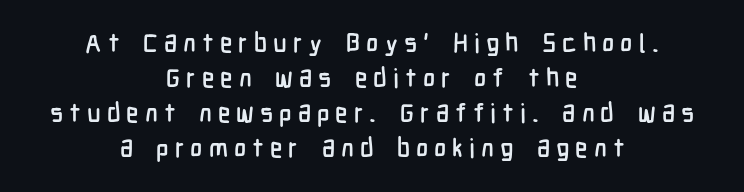
No italicization has been applied; the sample stays upright. Words appear elongated and porous because spacing is wide. Descenders hang freely into open space. The line-height multiplier appears to be the usual default.
